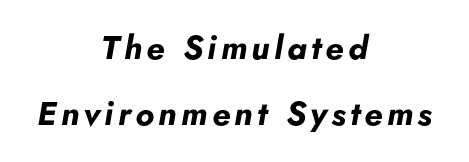
Q: Is the text bold? A: Yes.
Q: Is the text italic (slanted)? A: Yes, it leans right by about 5 degrees.
Q: Is the text underlined? A: No.
Q: How is the paragraph aligned? A: Centered.
Q: Is the spacing between lines tight, normal or loose? A: Loose.
Q: Width (condensed, normal, or wide)? A: Normal.
Q: Stroke contrast? A: Low.
Q: x-height? A: Small.
Q: Monospaced? A: No.
